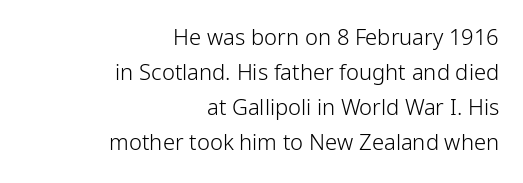
The image shows 22 px text type, upright; set right-aligned, normal line spacing (1.59x), normal letter spacing, not underlined.
